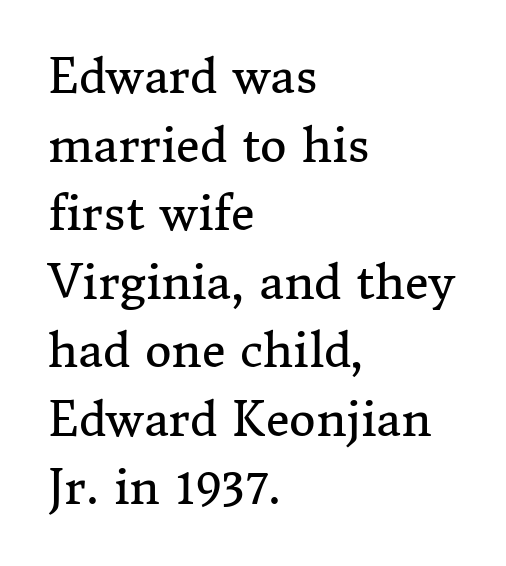
Q: Is the text bold? A: No.
Q: Is the text italic (slanted)? A: No, it is upright.
Q: Is the typeface a serif or a sans-serif typeface? A: Serif.
Q: Is the text underlined? A: No.
Q: How is the paragraph aligned? A: Left-aligned.
Q: Is the spacing between letters normal or unusually wide? A: Normal.
Q: Is the spacing between lines tight, normal or loose? A: Normal.
Q: Width (condensed, normal, or wide)? A: Normal.
Q: Stroke contrast? A: Medium.
Q: x-height? A: Medium.
Q: Monospaced? A: No.
